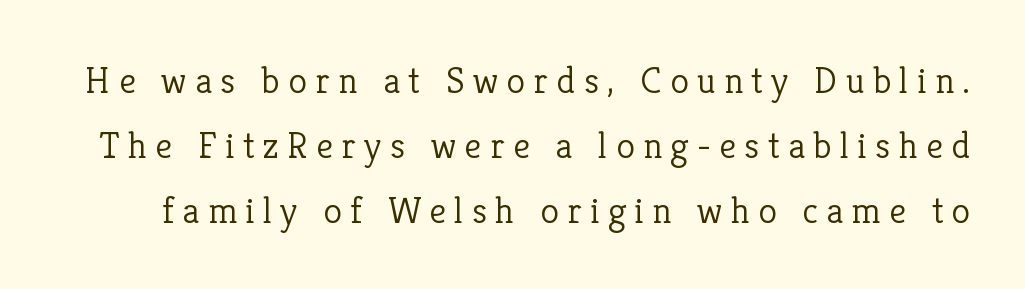
Q: Is the text bold? A: No.
Q: Is the text italic (slanted)? A: No, it is upright.
Q: Is the typeface a serif or a sans-serif typeface? A: Serif.
Q: Is the text underlined? A: No.
Q: Is the spacing between letters normal or unusually wide? A: Unusually wide.
Q: Width (condensed, normal, or wide)? A: Normal.
Q: Stroke contrast? A: Low.
Q: x-height? A: Medium.
Q: Monospaced? A: No.
